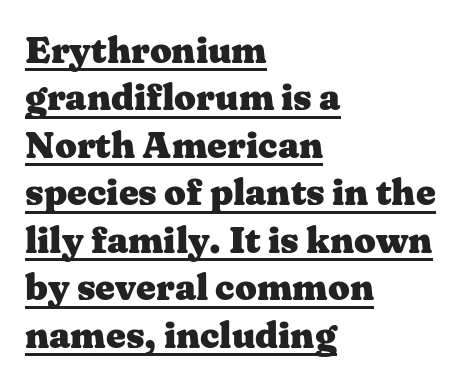
The image shows 38 px heavy, wide serif type, upright; set left-aligned, normal line spacing (1.25x), normal letter spacing, underlined; medium stroke contrast and a medium x-height.
